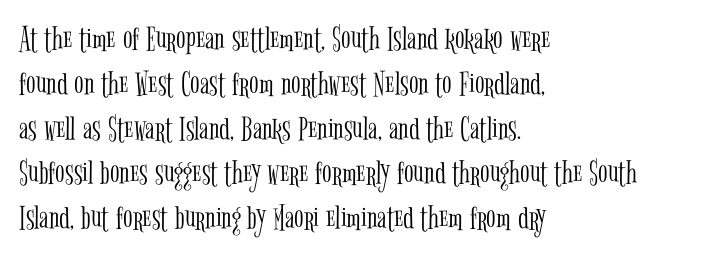
{"serif": "yes", "italic": "no", "bold": "no", "weight": "light", "width": "condensed", "stroke_contrast": "low", "x_height": "medium", "monospaced": "no", "underline": "no", "align": "left", "line_spacing": "normal", "line_spacing_ratio": 1.28, "letter_spacing": "normal", "letter_spacing_em": 0.0, "glyph_px": 35}
